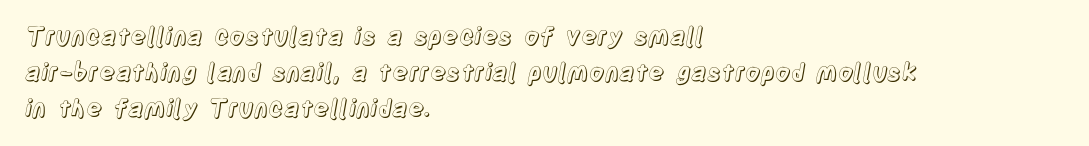
{"underline": "no", "align": "left", "line_spacing": "normal", "line_spacing_ratio": 1.51, "letter_spacing": "normal", "letter_spacing_em": 0.0, "glyph_px": 24}
